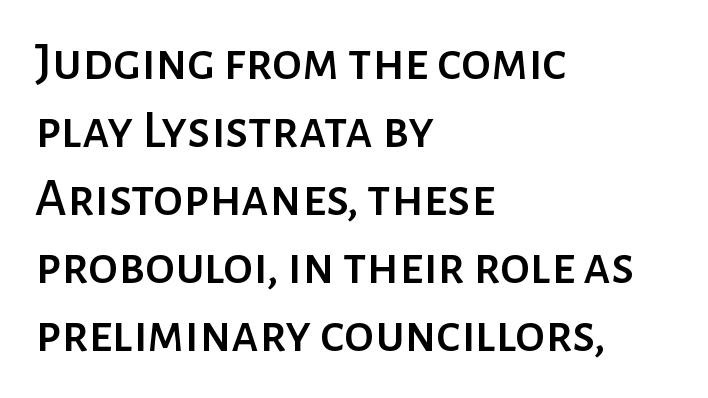
Reading down the column, the eye jumps a familiar distance to each next line. The letters stand straight up with perfectly vertical stems. Observe the ordinary spacing: letters are neighbours, not strangers. This sample has the flowing, uneven cadence of proportional lettering. Caption: multi-line text, flush left, ragged right.
